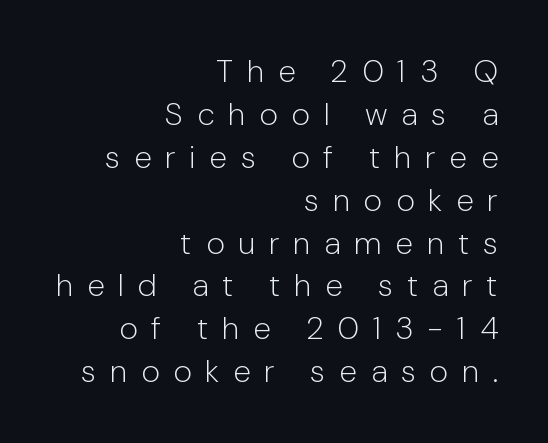
Q: Is the text bold? A: No.
Q: Is the text italic (slanted)? A: No, it is upright.
Q: Is the typeface a serif or a sans-serif typeface? A: Sans-serif.
Q: Is the text underlined? A: No.
Q: How is the paragraph aligned? A: Right-aligned.
Q: Is the spacing between letters normal or unusually wide? A: Unusually wide.
Q: Is the spacing between lines tight, normal or loose? A: Normal.
Q: Width (condensed, normal, or wide)? A: Normal.
Q: Stroke contrast? A: Low.
Q: x-height? A: Medium.
Q: Monospaced? A: No.
